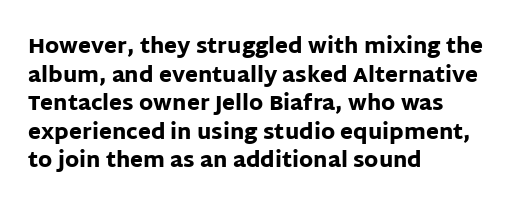
{"italic": "no", "bold": "yes", "underline": "no", "align": "left", "line_spacing": "normal", "line_spacing_ratio": 1.36, "letter_spacing": "normal", "letter_spacing_em": 0.0, "glyph_px": 21}
